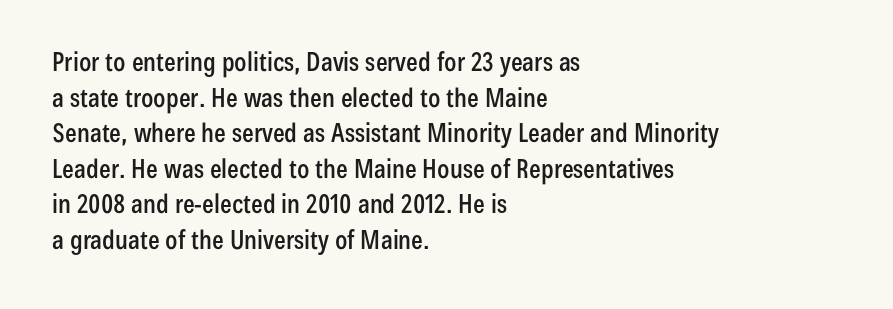
Compared with a centered layout, this one pins lines to the left instead. These lines were composed using upright roman letters. The type is set solid horizontally, with unmodified tracking. Vertical spacing — default. A bare baseline throughout the passage.
